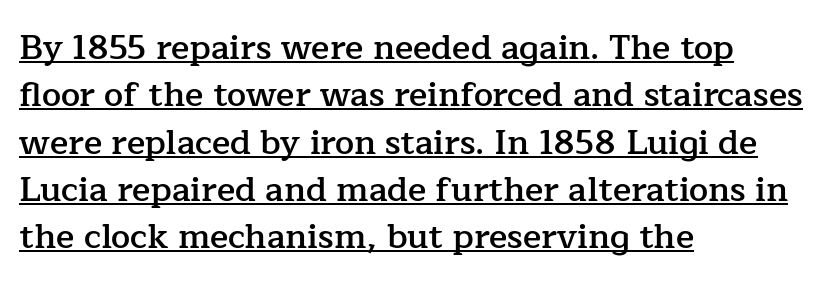
Teacher's note: observe the even left margin — that is flush-left alignment. Each glyph is drawn with semibold strokes, heavier than normal yet not fully bold. A typographer would call this underscored text. The rendering uses a moderate line-height, typical for paragraphs.
